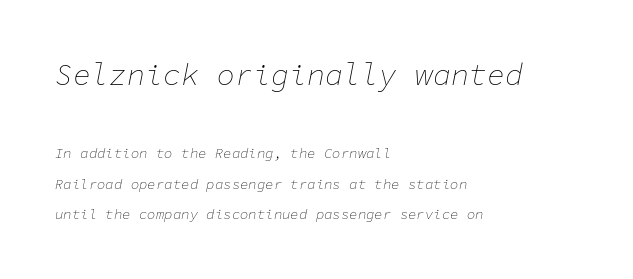
The letters march in equal steps, a hallmark of fixed-pitch type. Each line starts at the same left margin while the right side varies. Nobody touched the tracking dial on this one. The space directly below the letters is spotless. Large over small — that's the arrangement of the two blocks here.
